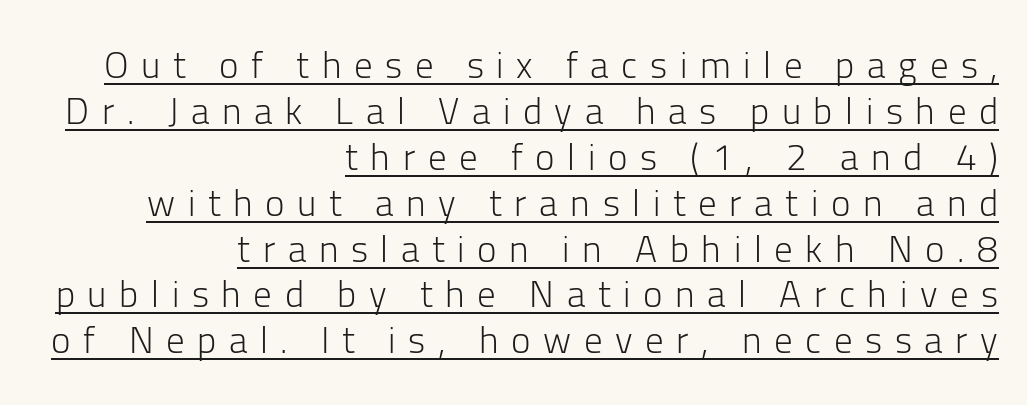
Q: Is the text bold? A: No.
Q: Is the text italic (slanted)? A: No, it is upright.
Q: Is the typeface a serif or a sans-serif typeface? A: Sans-serif.
Q: Is the text underlined? A: Yes.
Q: How is the paragraph aligned? A: Right-aligned.
Q: Is the spacing between letters normal or unusually wide? A: Unusually wide.
Q: Width (condensed, normal, or wide)? A: Normal.
Q: Stroke contrast? A: Low.
Q: x-height? A: Medium.
Q: Monospaced? A: No.
